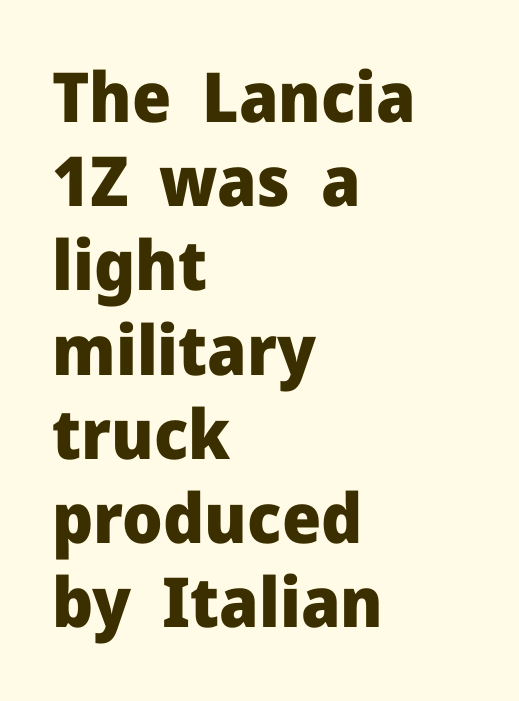
{"serif": "no", "italic": "no", "bold": "yes", "weight": "heavy", "width": "normal", "stroke_contrast": "low", "x_height": "medium", "monospaced": "no", "underline": "no", "align": "left", "line_spacing_ratio": 1.22, "letter_spacing": "normal", "letter_spacing_em": 0.0, "glyph_px": 69}
